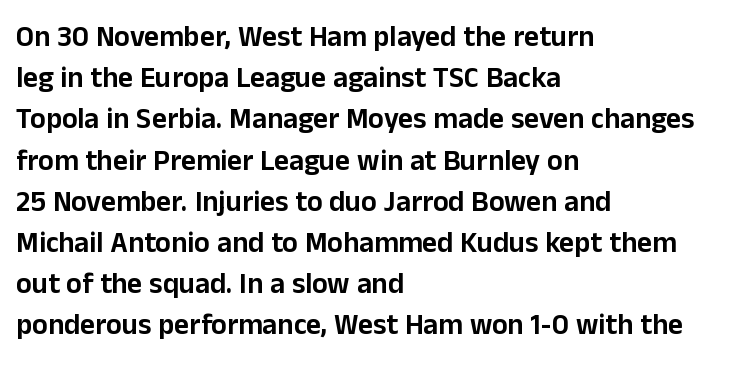
Q: Is the text italic (slanted)? A: No, it is upright.
Q: Is the typeface a serif or a sans-serif typeface? A: Sans-serif.
Q: Is the text underlined? A: No.
Q: How is the paragraph aligned? A: Left-aligned.
Q: Is the spacing between letters normal or unusually wide? A: Normal.
Q: Is the spacing between lines tight, normal or loose? A: Normal.
Q: Width (condensed, normal, or wide)? A: Normal.
Q: Stroke contrast? A: Low.
Q: x-height? A: Medium.
Q: Monospaced? A: No.
